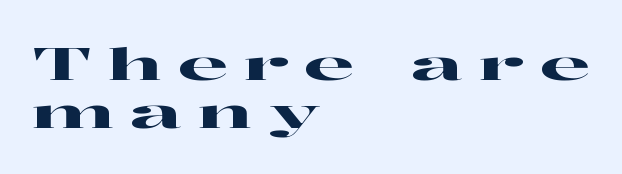
Q: Is the text italic (slanted)? A: No, it is upright.
Q: Is the typeface a serif or a sans-serif typeface? A: Serif.
Q: Is the text underlined? A: No.
Q: How is the paragraph aligned? A: Left-aligned.
Q: Is the spacing between letters normal or unusually wide? A: Unusually wide.
Q: Is the spacing between lines tight, normal or loose? A: Tight.
Q: Width (condensed, normal, or wide)? A: Wide.
Q: Stroke contrast? A: High.
Q: x-height? A: Medium.
Q: Monospaced? A: No.
